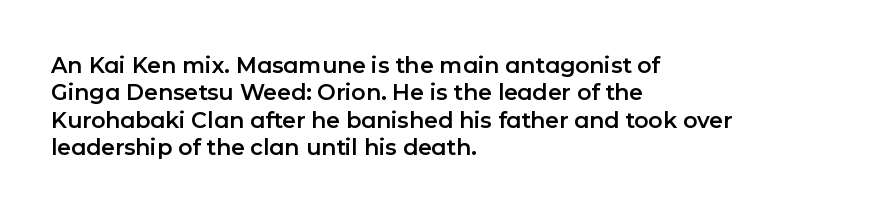
{"italic": "no", "underline": "no", "align": "left", "line_spacing_ratio": 1.24, "letter_spacing": "normal", "letter_spacing_em": 0.0, "glyph_px": 22}
